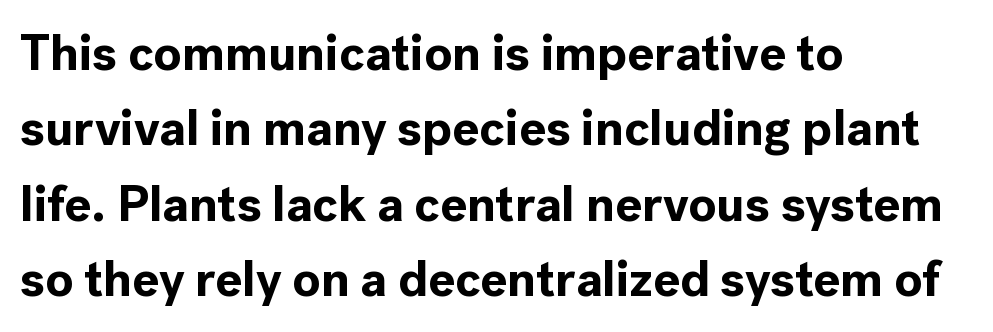
Q: Is the text bold? A: Yes.
Q: Is the text italic (slanted)? A: No, it is upright.
Q: Is the typeface a serif or a sans-serif typeface? A: Sans-serif.
Q: Is the text underlined? A: No.
Q: How is the paragraph aligned? A: Left-aligned.
Q: Is the spacing between letters normal or unusually wide? A: Normal.
Q: Is the spacing between lines tight, normal or loose? A: Normal.
Q: Width (condensed, normal, or wide)? A: Normal.
Q: x-height? A: Medium.
Q: Monospaced? A: No.
